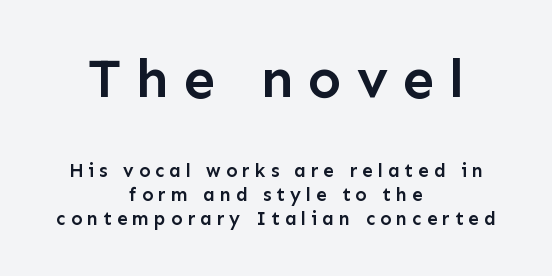
{"serif": "no", "italic": "no", "bold": "semi", "weight": "semibold", "width": "normal", "stroke_contrast": "low", "x_height": "medium", "monospaced": "no", "underline": "no", "align": "center", "line_spacing": "normal", "line_spacing_ratio": 1.26, "letter_spacing": "wide", "letter_spacing_em": 0.26, "larger_block": "first", "size_ratio": 2.95, "glyph_px": 56}
